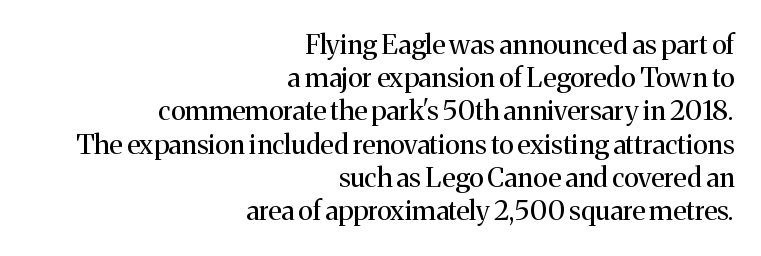
These glyphs show unthickened strokes, regular width or finer. Type without underlining. The typography opts for an upright posture over an oblique one. The lines in this sample share a right terminus and differ only in where they begin. These lines keep a tight, regular rhythm from letter to letter.
